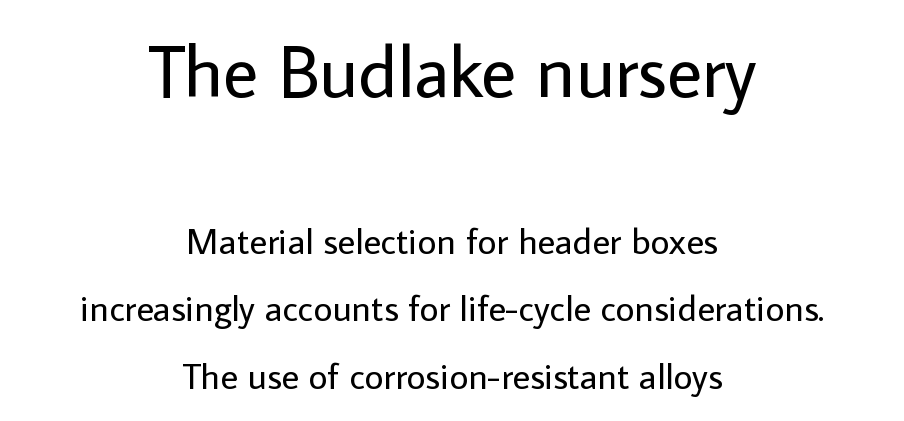
Q: Is the text bold? A: No.
Q: Is the text italic (slanted)? A: No, it is upright.
Q: Is the typeface a serif or a sans-serif typeface? A: Sans-serif.
Q: Is the text underlined? A: No.
Q: How is the paragraph aligned? A: Centered.
Q: Is the spacing between letters normal or unusually wide? A: Normal.
Q: Which block of text is set in a larger size, the first (top) or the second (bottom)? A: The first (top) one.
Q: Width (condensed, normal, or wide)? A: Normal.
Q: Stroke contrast? A: Low.
Q: x-height? A: Medium.
Q: Monospaced? A: No.
